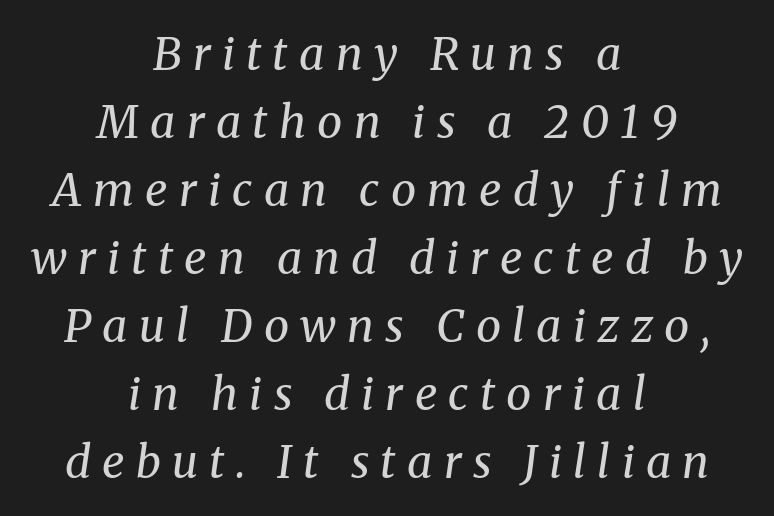
{"serif": "yes", "italic": "yes", "lean": "right", "slant_degrees": 8, "bold": "no", "weight": "regular", "width": "normal", "stroke_contrast": "medium", "x_height": "medium", "monospaced": "no", "underline": "no", "align": "center", "line_spacing": "normal", "line_spacing_ratio": 1.51, "letter_spacing": "wide", "letter_spacing_em": 0.25, "glyph_px": 45}
